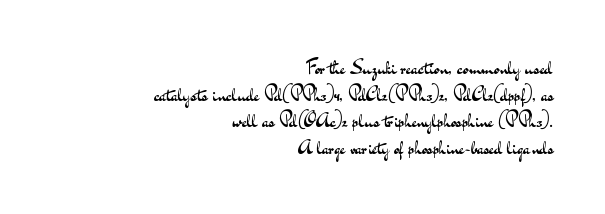
Q: Is the text bold? A: No.
Q: Is the text italic (slanted)? A: Yes.
Q: Is the text underlined? A: No.
Q: How is the paragraph aligned? A: Right-aligned.
Q: Is the spacing between letters normal or unusually wide? A: Normal.
Q: Is the spacing between lines tight, normal or loose? A: Normal.
